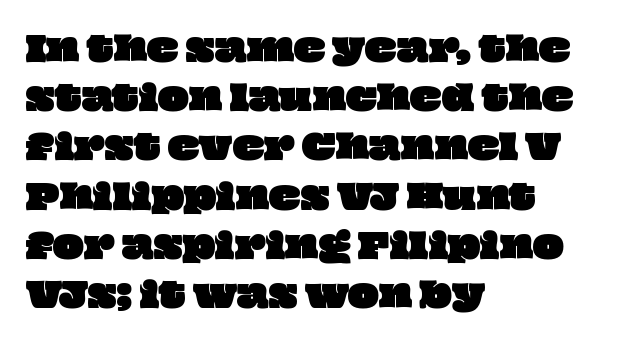
Each word holds together tightly as a unit, with standard inter-letter gaps. Rule under the text: the space is simply empty. Typeset ragged right — the left edge is the straight one. Think of a printed novel: that variable character pitch is what you see here. Leading matches the norm, producing a regular column.
